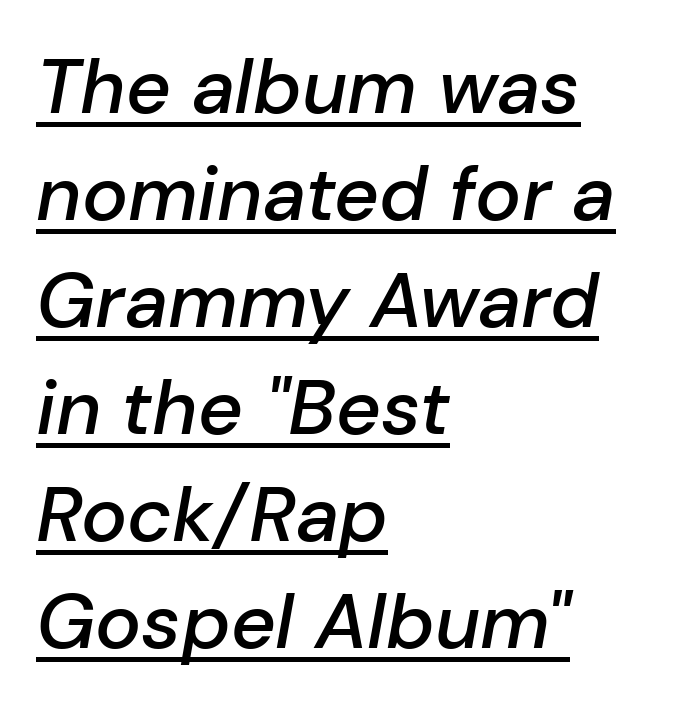
{"italic": "yes", "lean": "right", "slant_degrees": 10, "bold": "semi", "weight": "semibold", "width": "normal", "stroke_contrast": "low", "x_height": "medium", "monospaced": "no", "underline": "yes", "align": "left", "line_spacing": "normal", "line_spacing_ratio": 1.39, "letter_spacing": "normal", "letter_spacing_em": 0.0, "glyph_px": 77}
